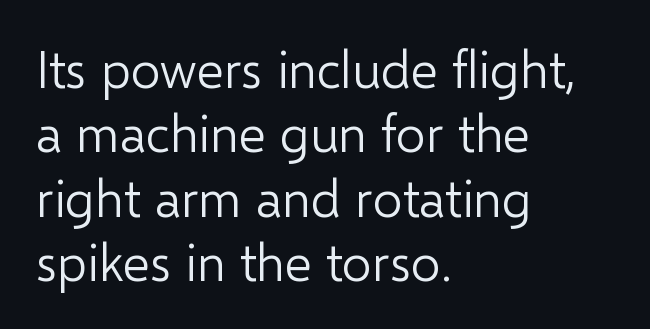
{"serif": "no", "italic": "no", "bold": "no", "weight": "light", "width": "normal", "stroke_contrast": "low", "x_height": "medium", "monospaced": "no", "underline": "no", "align": "left", "line_spacing_ratio": 1.24, "letter_spacing": "normal", "letter_spacing_em": 0.0, "glyph_px": 52}
